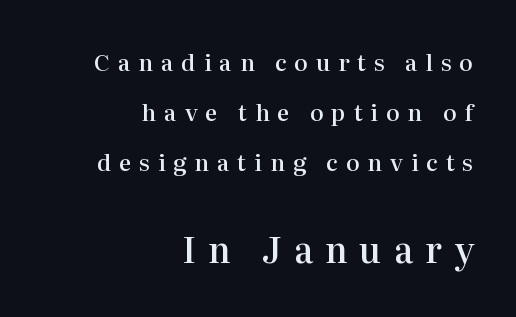
Short and long lines alike share a common ending point at right. Caption: expanded tracking, letters set apart. Emphasis by weight is partial: semibold. This rendering employs a face with finishing strokes, i.e., a serif. In this sample the second text group is rendered at the bigger scale.
